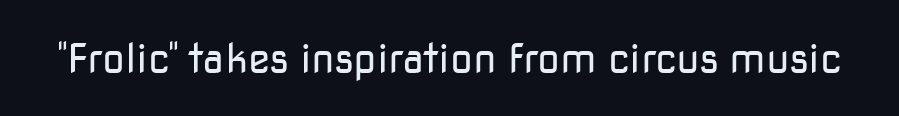
Q: Is the text bold? A: No.
Q: Is the text italic (slanted)? A: No, it is upright.
Q: Is the typeface a serif or a sans-serif typeface? A: Sans-serif.
Q: Is the text underlined? A: No.
Q: Is the spacing between letters normal or unusually wide? A: Normal.
Q: Width (condensed, normal, or wide)? A: Normal.
Q: Stroke contrast? A: Low.
Q: x-height? A: Medium.
Q: Monospaced? A: No.
